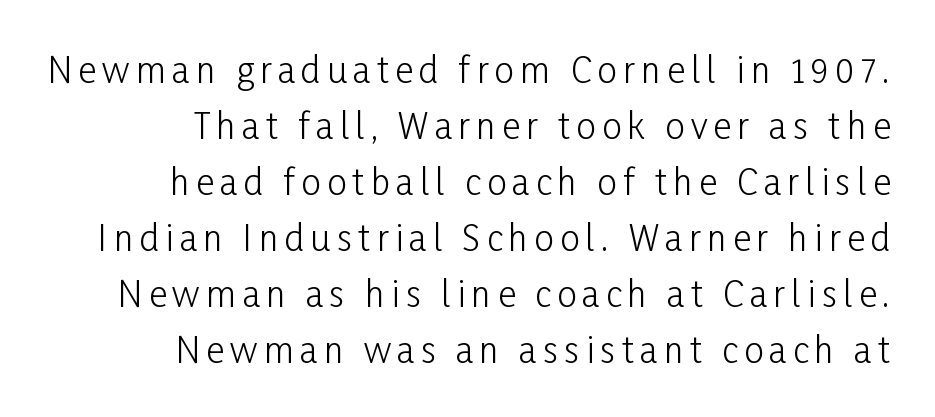
The image shows 35 px light, condensed sans-serif type, upright; set right-aligned, normal line spacing (1.6x), not underlined; low stroke contrast and a medium x-height.
